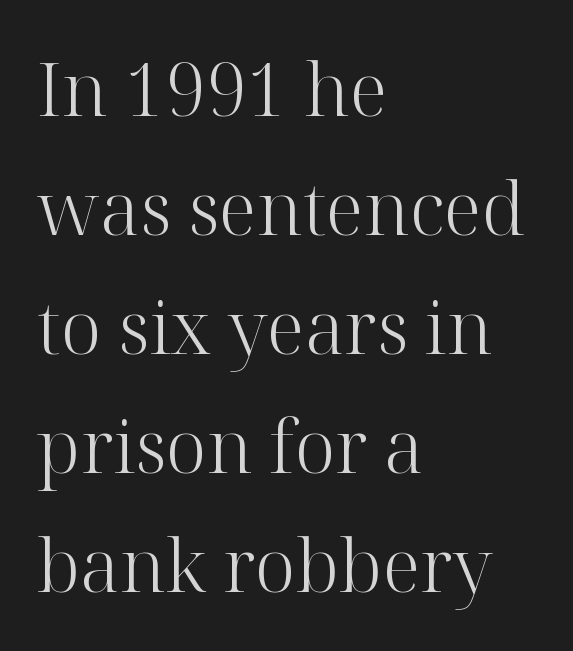
Q: Is the text bold? A: No.
Q: Is the text italic (slanted)? A: No, it is upright.
Q: Is the typeface a serif or a sans-serif typeface? A: Serif.
Q: Is the text underlined? A: No.
Q: How is the paragraph aligned? A: Left-aligned.
Q: Is the spacing between letters normal or unusually wide? A: Normal.
Q: Is the spacing between lines tight, normal or loose? A: Normal.
Q: Width (condensed, normal, or wide)? A: Normal.
Q: Stroke contrast? A: High.
Q: x-height? A: Medium.
Q: Monospaced? A: No.
